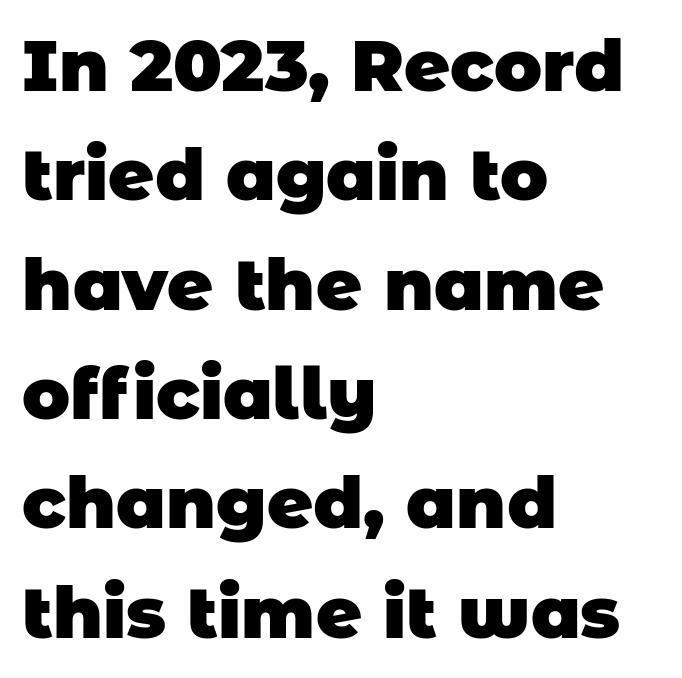
The image shows 71 px heavy sans-serif type; set left-aligned, normal line spacing (1.54x), normal letter spacing, not underlined; low stroke contrast and a large x-height.
